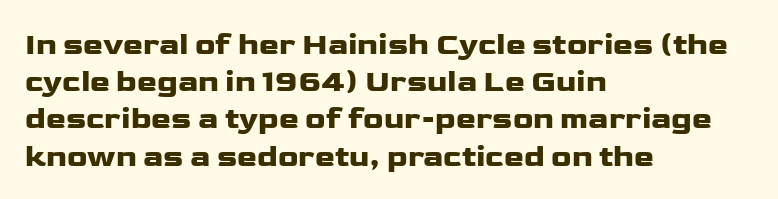
The image shows 30 px wide sans-serif type, upright; set left-aligned, line spacing 1.24x, normal letter spacing, not underlined; low stroke contrast and a medium x-height.
